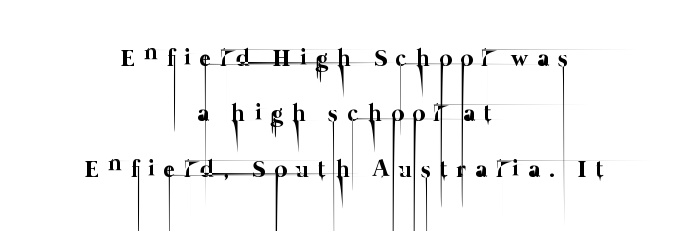
{"bold": "no", "underline": "no", "align": "center", "line_spacing": "loose", "line_spacing_ratio": 2.31, "letter_spacing": "wide", "letter_spacing_em": 0.38, "glyph_px": 24}
